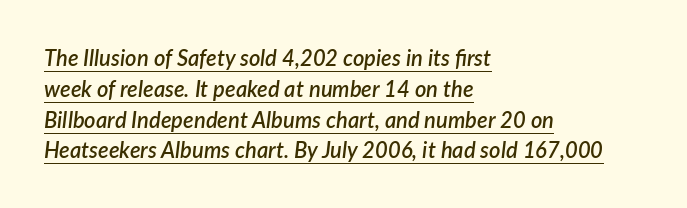
Q: Is the text bold? A: Semi-bold.
Q: Is the text italic (slanted)? A: Yes, it leans right by about 7 degrees.
Q: Is the text underlined? A: Yes.
Q: How is the paragraph aligned? A: Left-aligned.
Q: Is the spacing between letters normal or unusually wide? A: Normal.
Q: Is the spacing between lines tight, normal or loose? A: Normal.
